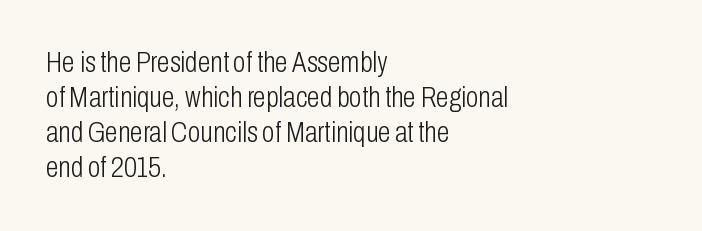
The image shows 29 px light, condensed sans-serif type, upright; set left-aligned, line spacing 1.21x, normal letter spacing, not underlined; low stroke contrast and a medium x-height.
